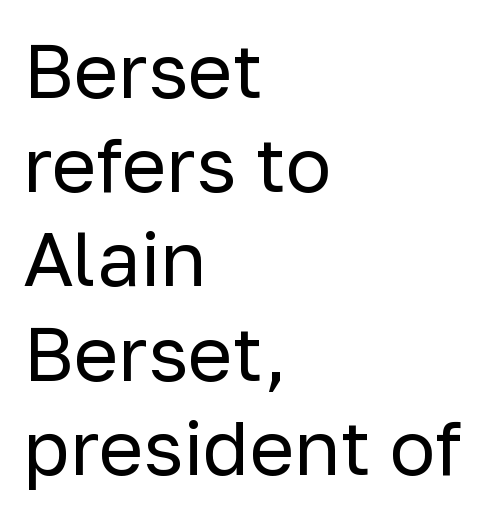
Q: Is the text bold? A: No.
Q: Is the text italic (slanted)? A: No, it is upright.
Q: Is the typeface a serif or a sans-serif typeface? A: Sans-serif.
Q: Is the text underlined? A: No.
Q: How is the paragraph aligned? A: Left-aligned.
Q: Is the spacing between letters normal or unusually wide? A: Normal.
Q: Width (condensed, normal, or wide)? A: Normal.
Q: Stroke contrast? A: Low.
Q: x-height? A: Medium.
Q: Monospaced? A: No.
